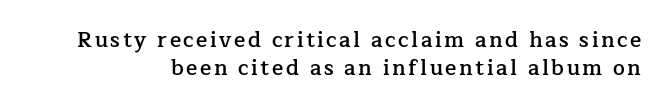
Q: Is the text bold? A: Semi-bold.
Q: Is the text italic (slanted)? A: No, it is upright.
Q: Is the text underlined? A: No.
Q: Is the spacing between lines tight, normal or loose? A: Normal.
